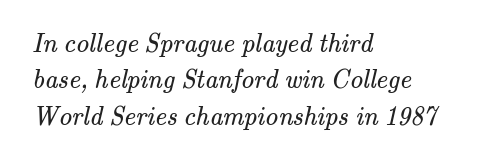
The image shows 26 px text type; set left-aligned, normal line spacing (1.4x), normal letter spacing, not underlined.
